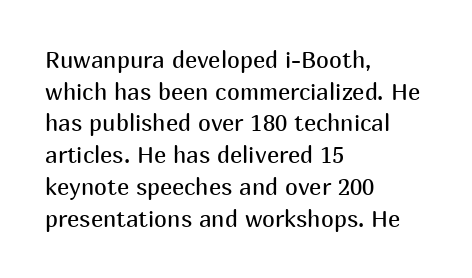
{"italic": "no", "bold": "no", "underline": "no", "align": "left", "line_spacing": "normal", "line_spacing_ratio": 1.38, "letter_spacing": "normal", "letter_spacing_em": 0.0, "glyph_px": 23}
